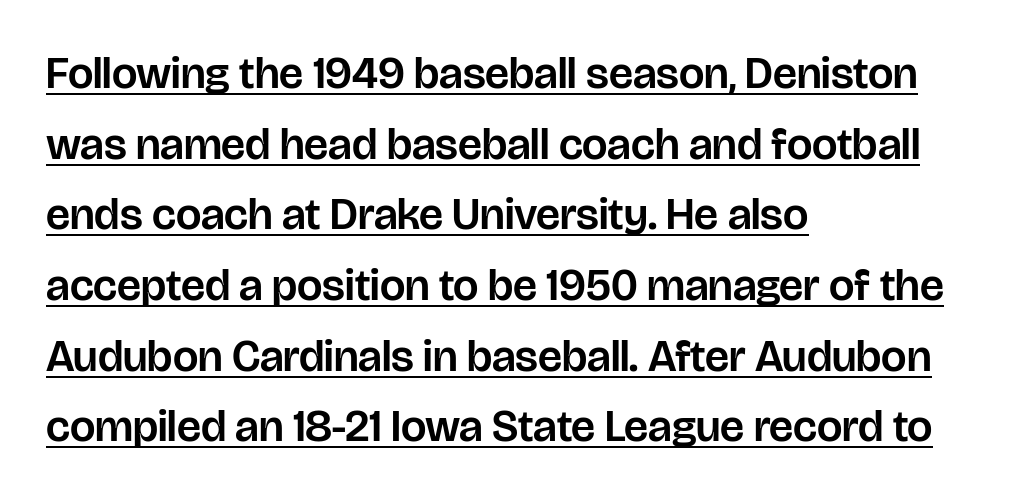
The designer went with a sans here, leaving each stem footless. Varying glyph widths throughout — classic text-font behaviour. If you drew a line through each stem, it would be perfectly vertical. Honestly, the letter spacing is just normal — you wouldn't notice it. This sample keeps an unexceptional amount of space between lines.
